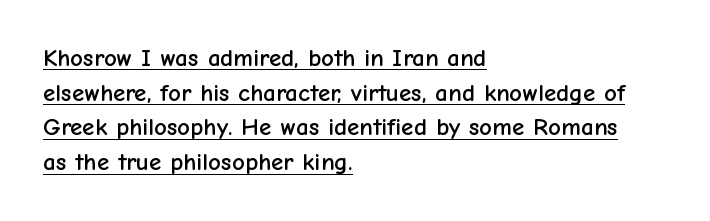
You can see a thin bar hugging the bottom of the glyphs. If you drew a ruler down the left edge, every line would touch it. The type is set solid horizontally, with unmodified tracking. Whoever set this chose a conventional vertical rhythm.
